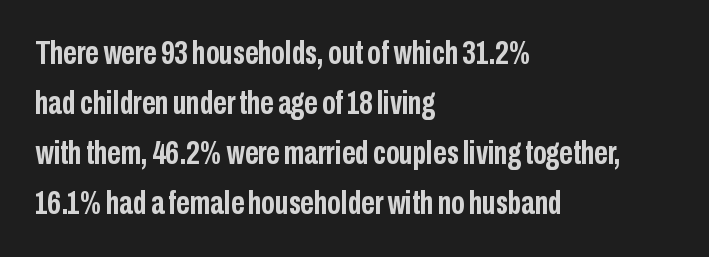
The image shows 33 px semibold, condensed sans-serif type, upright; set left-aligned, normal line spacing (1.52x), normal letter spacing, not underlined; low stroke contrast and a medium x-height.
